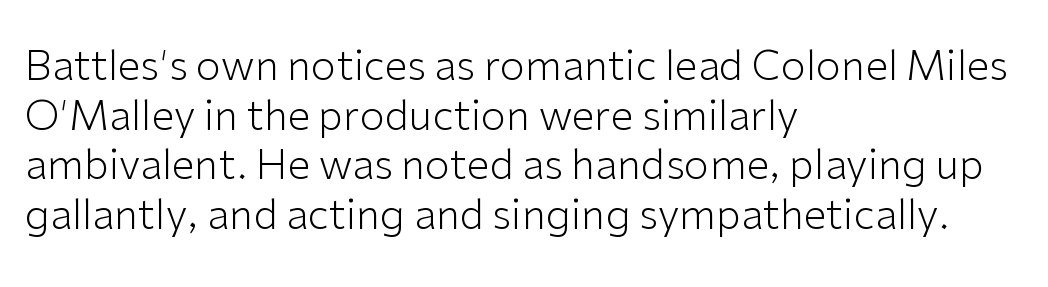
The image shows 41 px light sans-serif type, upright; set left-aligned, line spacing 1.21x, normal letter spacing, not underlined; low stroke contrast and a medium x-height.
